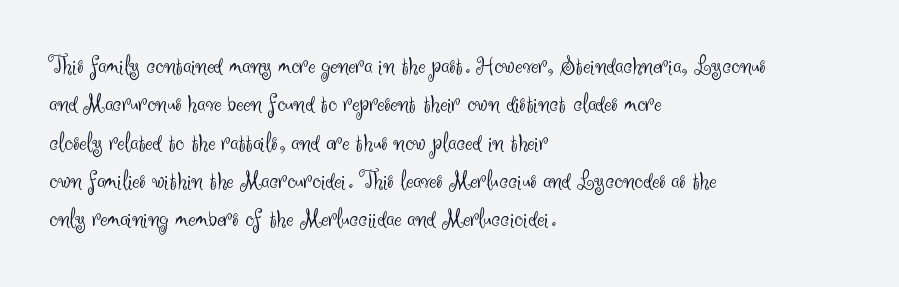
Q: Is the text bold? A: No.
Q: Is the text italic (slanted)? A: No, it is upright.
Q: Is the text underlined? A: No.
Q: How is the paragraph aligned? A: Left-aligned.
Q: Is the spacing between letters normal or unusually wide? A: Normal.
Q: Is the spacing between lines tight, normal or loose? A: Normal.
